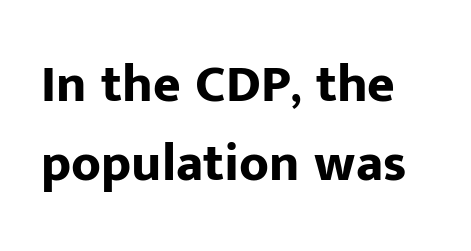
The image shows 53 px bold sans-serif type, upright; set normal line spacing (1.5x), normal letter spacing, not underlined; low stroke contrast and a medium x-height.
